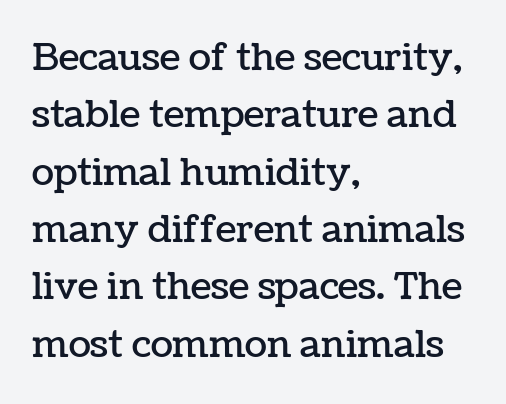
Q: Is the text italic (slanted)? A: No, it is upright.
Q: Is the text underlined? A: No.
Q: How is the paragraph aligned? A: Left-aligned.
Q: Is the spacing between letters normal or unusually wide? A: Normal.
Q: Is the spacing between lines tight, normal or loose? A: Normal.
Q: Width (condensed, normal, or wide)? A: Normal.
Q: Stroke contrast? A: Low.
Q: x-height? A: Medium.
Q: Monospaced? A: No.
